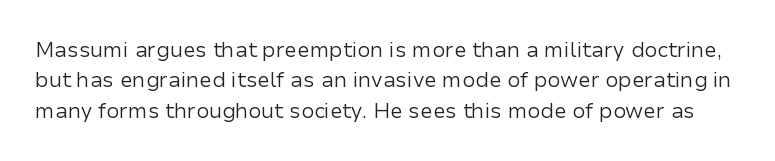
The image shows 21 px text type, upright; set normal line spacing (1.45x), normal letter spacing, not underlined.
